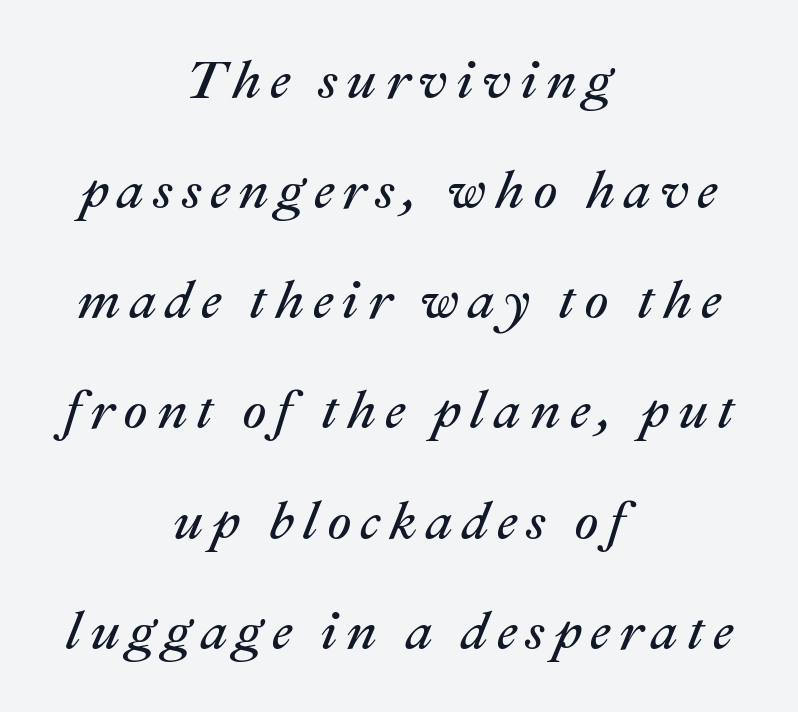
The image shows 54 px regular-weight type, italic (leaning right); set centered, loose line spacing (2.04x), not underlined; medium stroke contrast and a medium x-height.
